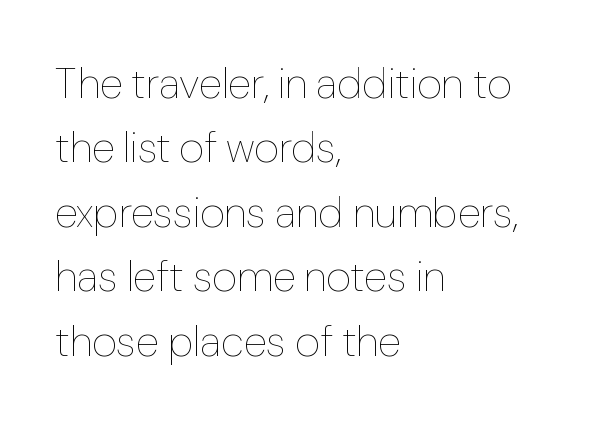
Q: Is the text bold? A: No.
Q: Is the text italic (slanted)? A: No, it is upright.
Q: Is the text underlined? A: No.
Q: How is the paragraph aligned? A: Left-aligned.
Q: Is the spacing between letters normal or unusually wide? A: Normal.
Q: Is the spacing between lines tight, normal or loose? A: Normal.
Q: Width (condensed, normal, or wide)? A: Normal.
Q: Stroke contrast? A: Low.
Q: x-height? A: Medium.
Q: Monospaced? A: No.
